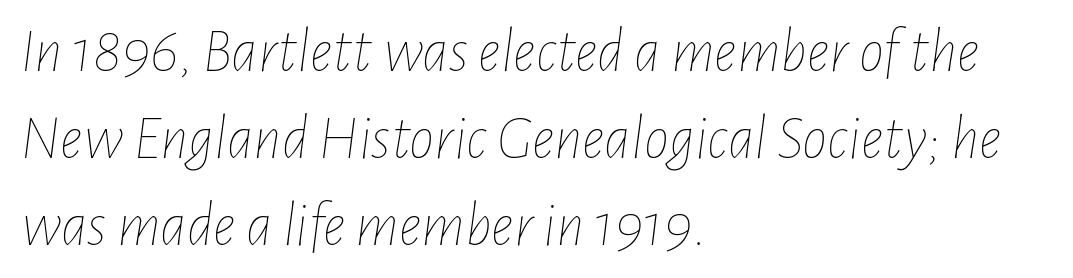
Words float on clear page, feet unadorned. Here the designer chose a conventional face with non-uniform glyph widths. Each line starts at the same left margin while the right side varies. Evenly set lines give the paragraph a standard silhouette. Think standard paragraph weight, or any step lighter than that. Yep, that's italic — everything's leaning.
